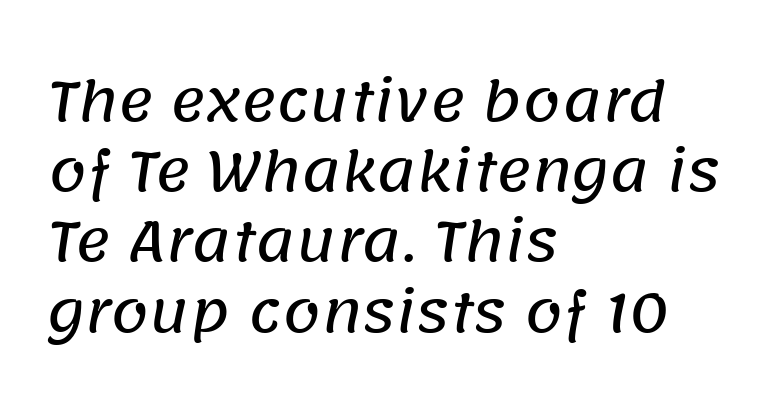
The image shows 54 px sans-serif type; set left-aligned, normal line spacing (1.3x), normal letter spacing, not underlined; low stroke contrast and a large x-height.
